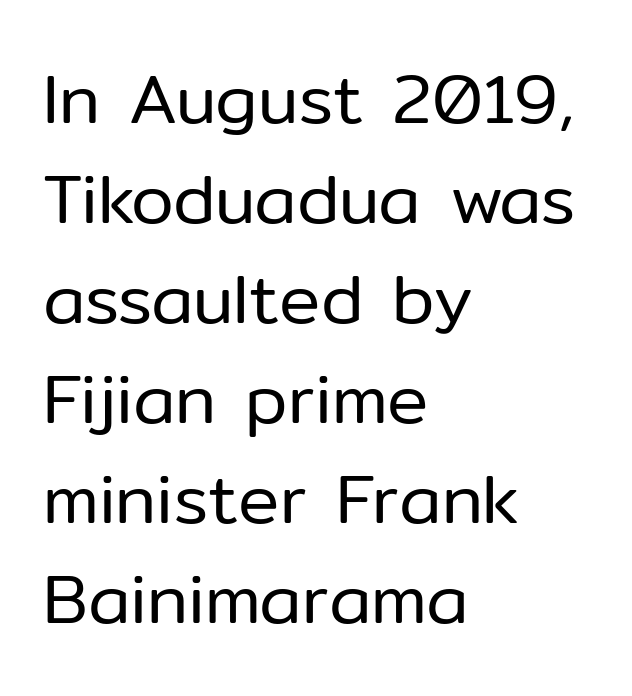
Q: Is the text bold? A: No.
Q: Is the text italic (slanted)? A: No, it is upright.
Q: Is the typeface a serif or a sans-serif typeface? A: Sans-serif.
Q: Is the text underlined? A: No.
Q: How is the paragraph aligned? A: Left-aligned.
Q: Is the spacing between letters normal or unusually wide? A: Normal.
Q: Is the spacing between lines tight, normal or loose? A: Normal.
Q: Width (condensed, normal, or wide)? A: Normal.
Q: Stroke contrast? A: Low.
Q: x-height? A: Medium.
Q: Monospaced? A: No.
